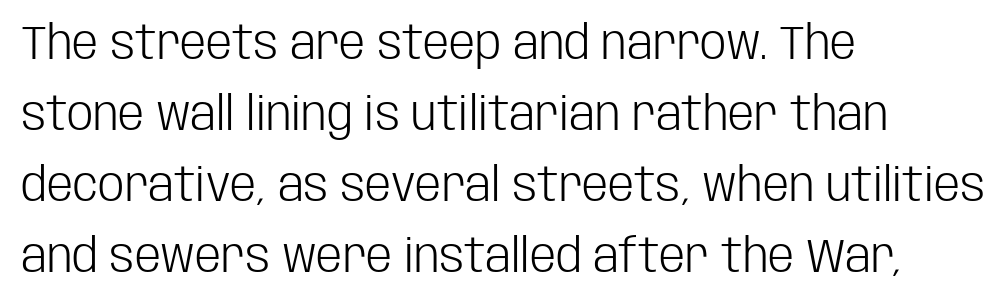
The image shows 47 px light, condensed sans-serif type, upright; set left-aligned, normal line spacing (1.51x), normal letter spacing, not underlined; low stroke contrast and a large x-height.
